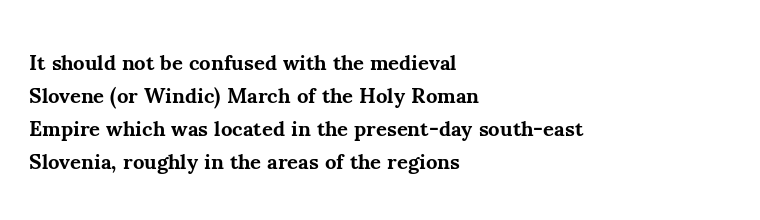
Q: Is the text bold? A: Yes.
Q: Is the text italic (slanted)? A: No, it is upright.
Q: Is the text underlined? A: No.
Q: How is the paragraph aligned? A: Left-aligned.
Q: Is the spacing between letters normal or unusually wide? A: Normal.
Q: Is the spacing between lines tight, normal or loose? A: Normal.
